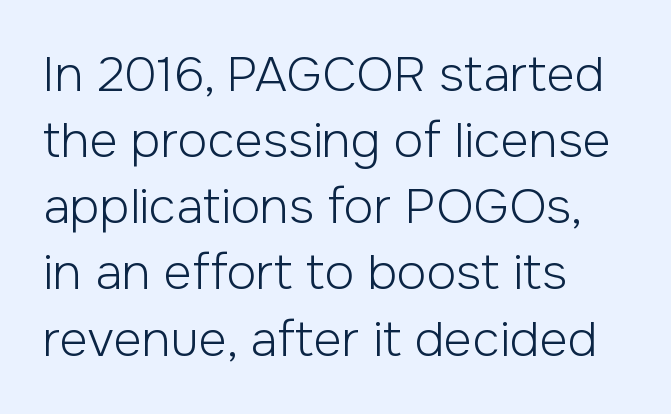
{"serif": "no", "italic": "no", "bold": "no", "weight": "light", "width": "normal", "stroke_contrast": "low", "x_height": "medium", "monospaced": "no", "underline": "no", "align": "left", "line_spacing": "normal", "line_spacing_ratio": 1.35, "letter_spacing": "normal", "letter_spacing_em": 0.0, "glyph_px": 49}
